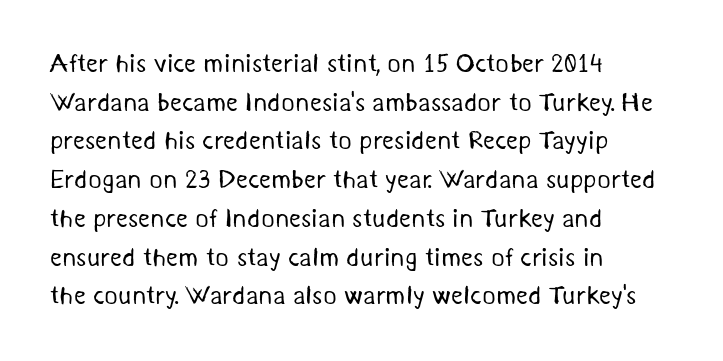
The image shows 26 px text type; set left-aligned, normal line spacing (1.49x), normal letter spacing, not underlined.
